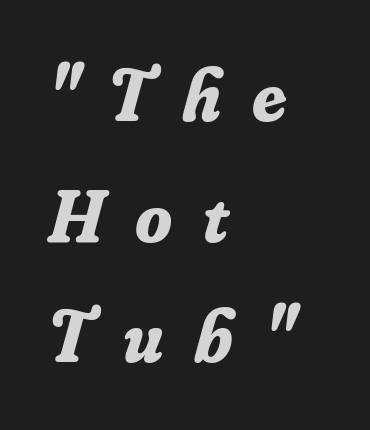
Q: Is the text bold? A: Yes.
Q: Is the text italic (slanted)? A: Yes, it leans right by about 16 degrees.
Q: Is the typeface a serif or a sans-serif typeface? A: Serif.
Q: Is the text underlined? A: No.
Q: How is the paragraph aligned? A: Left-aligned.
Q: Is the spacing between letters normal or unusually wide? A: Unusually wide.
Q: Is the spacing between lines tight, normal or loose? A: Normal.
Q: Width (condensed, normal, or wide)? A: Normal.
Q: Stroke contrast? A: Low.
Q: x-height? A: Small.
Q: Monospaced? A: No.
